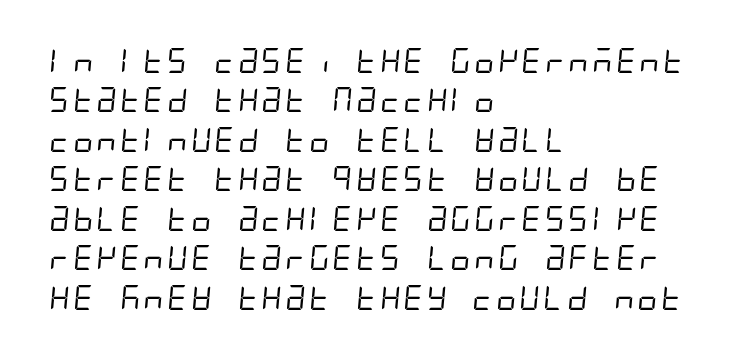
The image shows 25 px text type; set left-aligned, normal line spacing (1.58x), normal letter spacing, not underlined.
